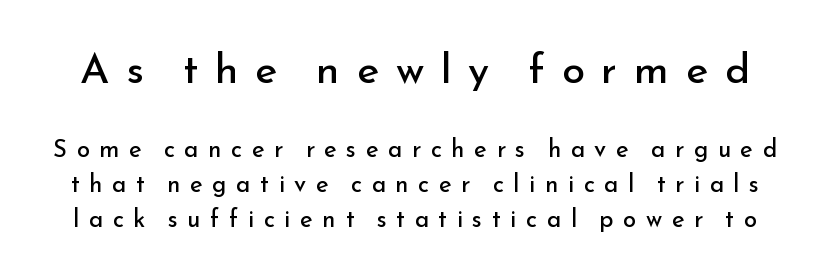
Q: Is the text bold? A: No.
Q: Is the text italic (slanted)? A: No, it is upright.
Q: Is the typeface a serif or a sans-serif typeface? A: Sans-serif.
Q: Is the text underlined? A: No.
Q: Is the spacing between letters normal or unusually wide? A: Unusually wide.
Q: Is the spacing between lines tight, normal or loose? A: Normal.
Q: Which block of text is set in a larger size, the first (top) or the second (bottom)? A: The first (top) one.
Q: Width (condensed, normal, or wide)? A: Normal.
Q: Stroke contrast? A: Low.
Q: x-height? A: Small.
Q: Monospaced? A: No.
